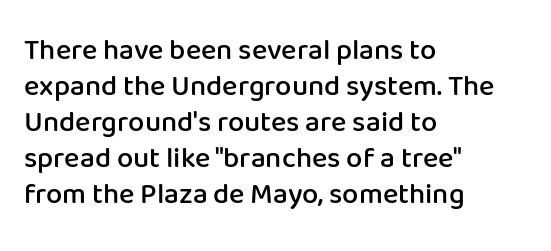
In terms of weight, the rendering is demibold, just under bold. A classic flush-left, rag-right setting is used for this passage. You can tell from the bare stems that sans-serif type was used. Designer's note — italics off, roman on. Each letter keeps its own natural width here, so spacing adapts to shape.
